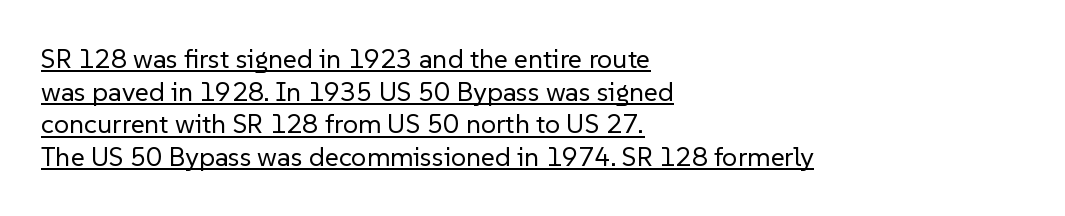
The face used here appears with an underline applied. Each line starts at the same left margin while the right side varies. The passage shown is not bold in any degree. The font's upright variant was chosen for this text. You could call the tracking neutral — neither tight nor loose.
